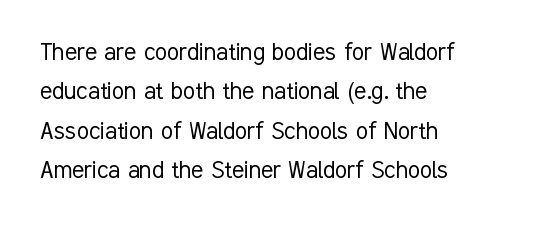
The image shows 28 px light, condensed sans-serif type, upright; set left-aligned, normal line spacing (1.41x), normal letter spacing, not underlined; low stroke contrast and a medium x-height.
